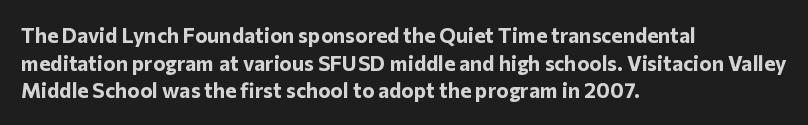
The image shows 21 px bold type, upright; set left-aligned, normal line spacing (1.31x), normal letter spacing, not underlined.
